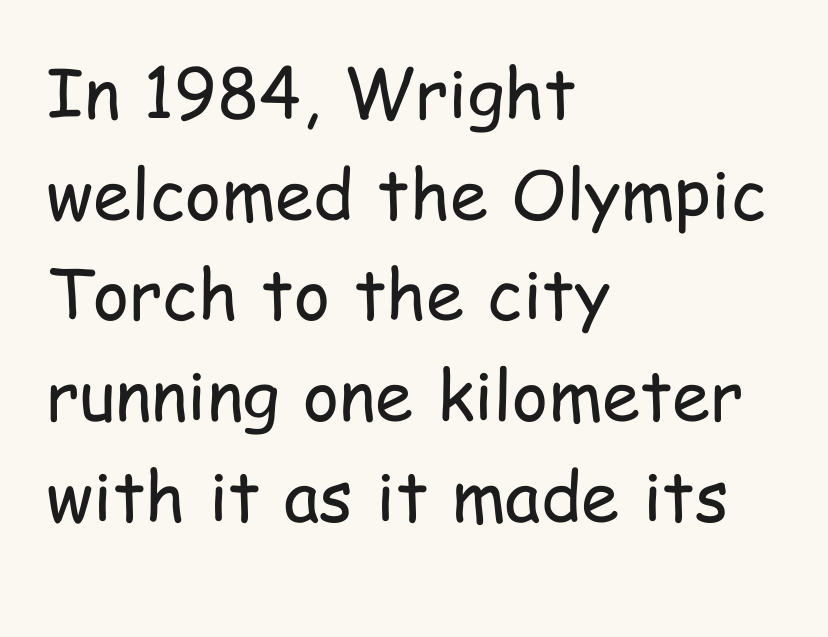
Q: Is the text bold? A: No.
Q: Is the text italic (slanted)? A: No, it is upright.
Q: Is the typeface a serif or a sans-serif typeface? A: Sans-serif.
Q: Is the text underlined? A: No.
Q: How is the paragraph aligned? A: Left-aligned.
Q: Is the spacing between letters normal or unusually wide? A: Normal.
Q: Is the spacing between lines tight, normal or loose? A: Normal.
Q: Width (condensed, normal, or wide)? A: Condensed.
Q: Stroke contrast? A: Low.
Q: x-height? A: Medium.
Q: Monospaced? A: No.
